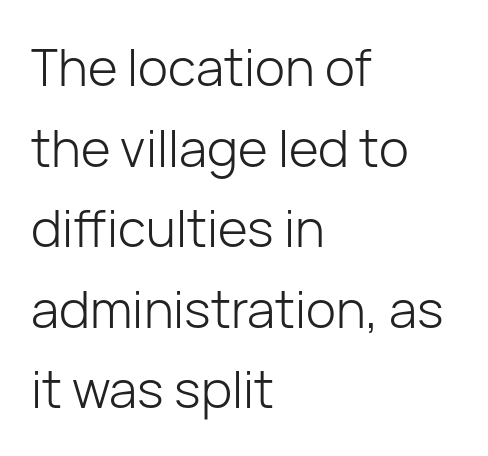
A normal amount of white space separates one row of letters from the next. The strip under each line holds only bare page. What kind of face is this? One without serifs — a sans. Unbolded letterforms with no extra heft.
